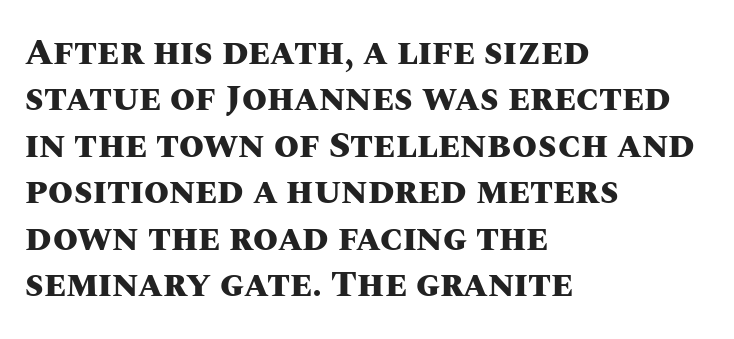
{"italic": "no", "bold": "yes", "weight": "heavy", "width": "normal", "stroke_contrast": "medium", "x_height": "large", "monospaced": "no", "underline": "no", "align": "left", "line_spacing": "normal", "line_spacing_ratio": 1.29, "letter_spacing": "normal", "letter_spacing_em": 0.0, "glyph_px": 36}
